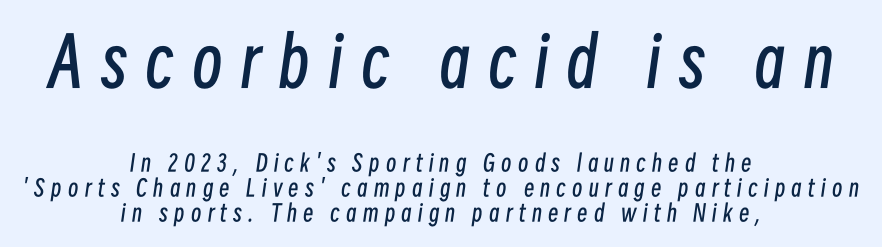
Q: Is the text bold? A: No.
Q: Is the text italic (slanted)? A: Yes, it leans right by about 8 degrees.
Q: Is the text underlined? A: No.
Q: How is the paragraph aligned? A: Centered.
Q: Is the spacing between letters normal or unusually wide? A: Unusually wide.
Q: Is the spacing between lines tight, normal or loose? A: Tight.
Q: Which block of text is set in a larger size, the first (top) or the second (bottom)? A: The first (top) one.
Q: Width (condensed, normal, or wide)? A: Condensed.
Q: Stroke contrast? A: Low.
Q: x-height? A: Medium.
Q: Monospaced? A: No.
